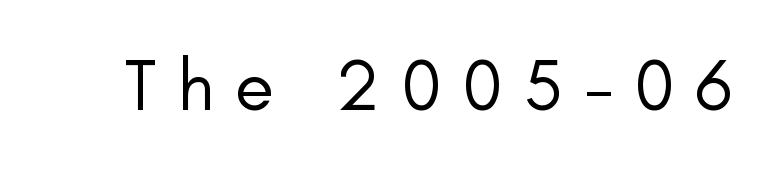
Q: Is the text bold? A: No.
Q: Is the text italic (slanted)? A: No, it is upright.
Q: Is the typeface a serif or a sans-serif typeface? A: Sans-serif.
Q: Is the text underlined? A: No.
Q: Is the spacing between letters normal or unusually wide? A: Unusually wide.
Q: Width (condensed, normal, or wide)? A: Normal.
Q: Stroke contrast? A: Low.
Q: x-height? A: Small.
Q: Monospaced? A: No.
